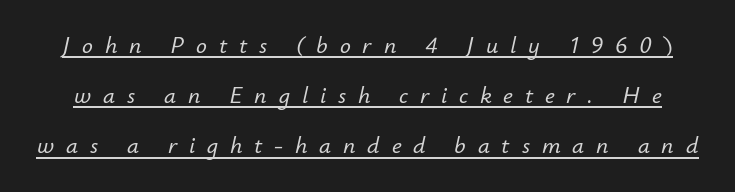
The rendered words wear a rule along their underside. The letterforms stand isolated, each surrounded by extra space. Characters are canted at an angle relative to the baseline's perpendicular. Loosely led — the rows are spread out.
